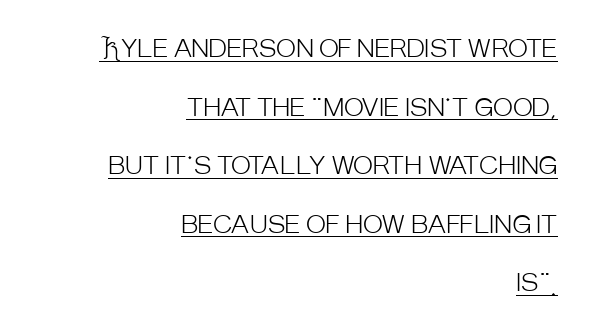
Q: Is the text bold? A: No.
Q: Is the text italic (slanted)? A: No, it is upright.
Q: Is the text underlined? A: Yes.
Q: How is the paragraph aligned? A: Right-aligned.
Q: Is the spacing between letters normal or unusually wide? A: Normal.
Q: Is the spacing between lines tight, normal or loose? A: Loose.
